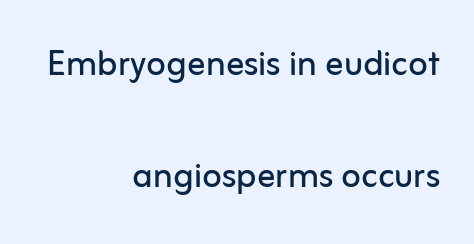
{"serif": "no", "italic": "no", "bold": "no", "weight": "regular", "width": "normal", "stroke_contrast": "low", "x_height": "medium", "monospaced": "no", "underline": "no", "align": "right", "line_spacing": "loose", "line_spacing_ratio": 2.48, "letter_spacing": "normal", "letter_spacing_em": 0.0, "glyph_px": 45}
